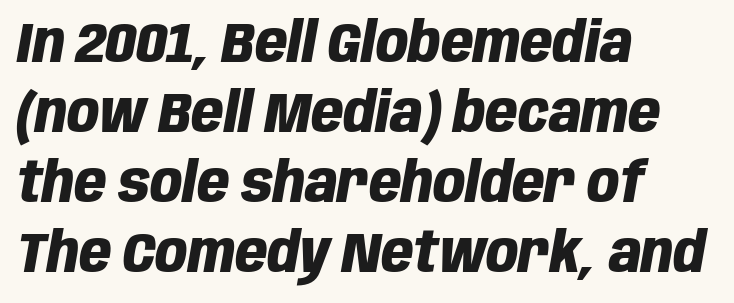
Q: Is the text bold? A: Yes.
Q: Is the text italic (slanted)? A: Yes, it leans right by about 10 degrees.
Q: Is the text underlined? A: No.
Q: How is the paragraph aligned? A: Left-aligned.
Q: Is the spacing between letters normal or unusually wide? A: Normal.
Q: Is the spacing between lines tight, normal or loose? A: Normal.
Q: Width (condensed, normal, or wide)? A: Condensed.
Q: Stroke contrast? A: Low.
Q: x-height? A: Large.
Q: Monospaced? A: No.
